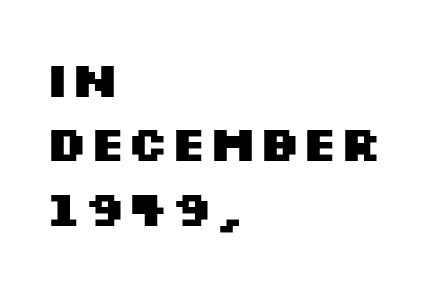
{"serif": "no", "italic": "no", "bold": "yes", "weight": "heavy", "width": "wide", "stroke_contrast": "medium", "x_height": "large", "monospaced": "no", "underline": "no", "align": "left", "line_spacing": "normal", "line_spacing_ratio": 1.29, "letter_spacing": "normal", "letter_spacing_em": 0.0, "glyph_px": 50}
